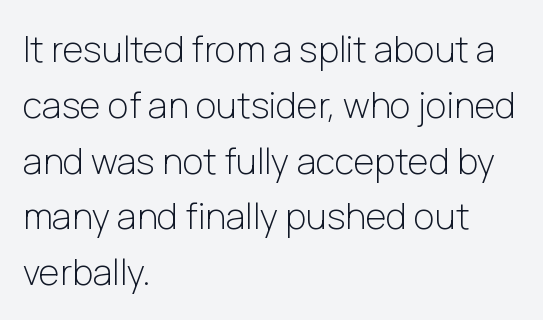
The image shows 36 px light sans-serif type, upright; set left-aligned, normal line spacing (1.55x), normal letter spacing, not underlined; low stroke contrast and a medium x-height.
